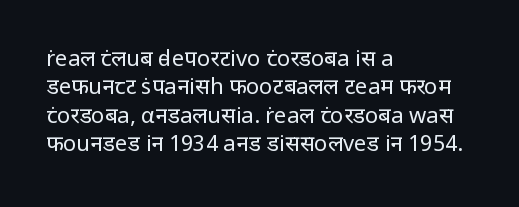
The image shows 22 px text type, upright; set left-aligned, normal line spacing (1.29x), normal letter spacing, not underlined.
